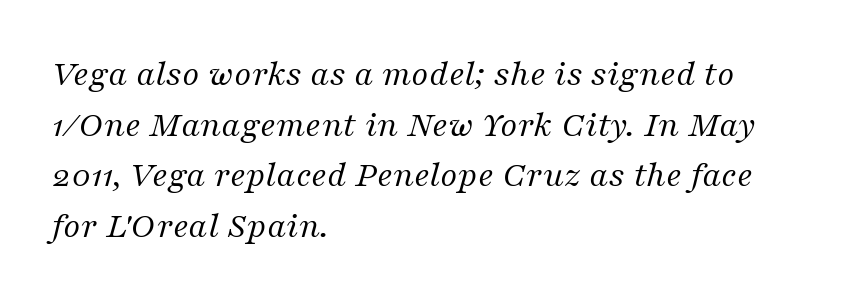
Leading: standard. Stroke thickness stays within the range of a standard reading face or lighter. Tracking value appears to be zero — textbook default spacing. The paragraph has a hard left edge and a soft right edge. Unmarked baselines from the first word to the last. Check where the strokes stop: tiny serifs finish them off.
